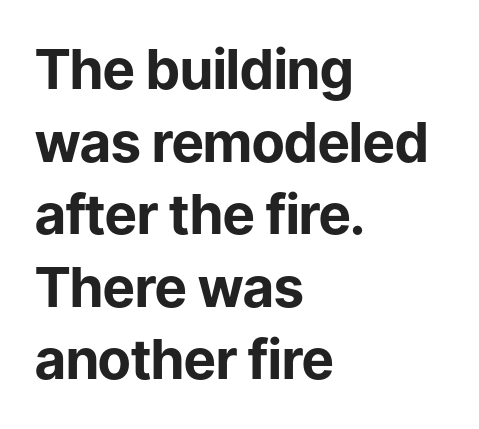
The image shows 55 px bold sans-serif type, upright; set left-aligned, normal line spacing (1.32x), normal letter spacing, not underlined; low stroke contrast and a medium x-height.
